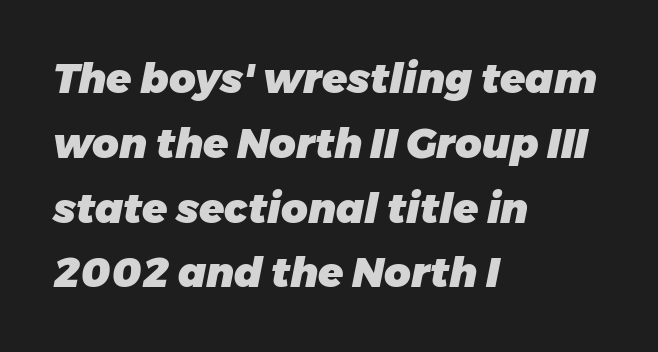
The image shows 41 px heavy type, italic (leaning right); set left-aligned, normal line spacing (1.58x), normal letter spacing, not underlined; low stroke contrast and a medium x-height.
